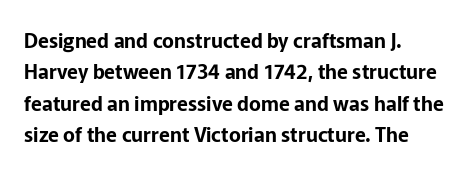
Q: Is the text italic (slanted)? A: No, it is upright.
Q: Is the text underlined? A: No.
Q: How is the paragraph aligned? A: Left-aligned.
Q: Is the spacing between letters normal or unusually wide? A: Normal.
Q: Is the spacing between lines tight, normal or loose? A: Normal.
